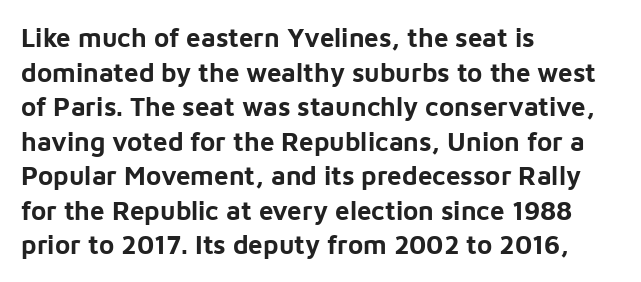
The image shows 26 px bold type, upright; set left-aligned, normal line spacing (1.33x), normal letter spacing, not underlined.
